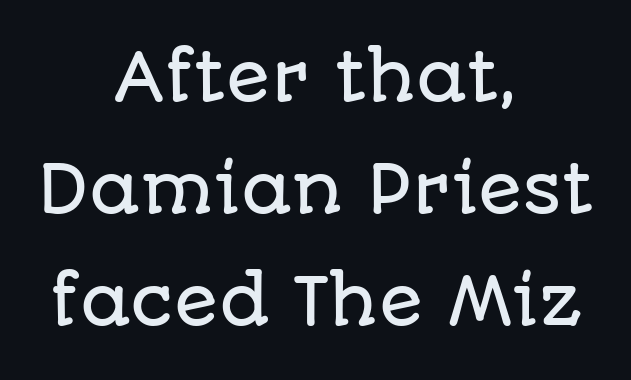
The image shows 65 px sans-serif type, upright; set centered, line spacing 1.72x, normal letter spacing, not underlined; low stroke contrast and a large x-height.
